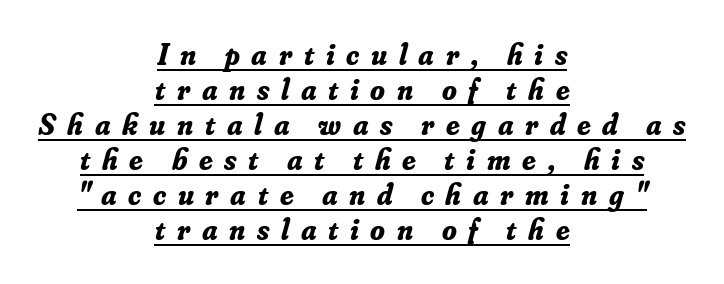
Q: Is the text bold? A: Yes.
Q: Is the text italic (slanted)? A: Yes, it leans right by about 16 degrees.
Q: Is the typeface a serif or a sans-serif typeface? A: Serif.
Q: Is the text underlined? A: Yes.
Q: How is the paragraph aligned? A: Centered.
Q: Is the spacing between letters normal or unusually wide? A: Unusually wide.
Q: Width (condensed, normal, or wide)? A: Normal.
Q: Stroke contrast? A: Low.
Q: x-height? A: Small.
Q: Monospaced? A: No.
